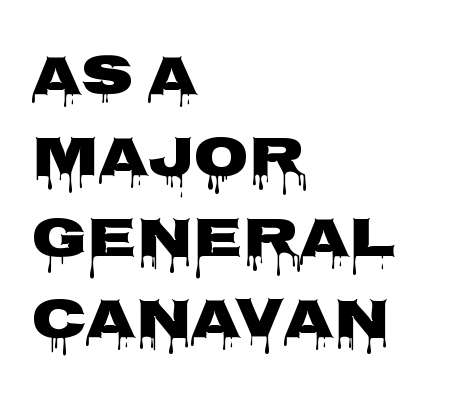
Descender tails drop into unmarked territory. The typesetter chose a ragged-right arrangement here. Words appear dense and cohesive because spacing is normal. Set as a true bold cut, around the 700 mark. Nothing sits at the stroke ends, so this counts as sans-serif. What's the leading like? Ordinary, nothing unusual.
